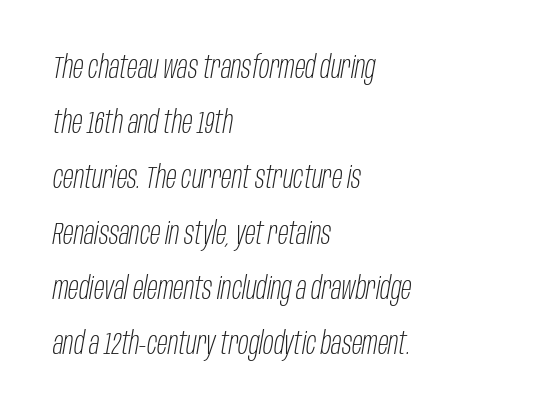
Q: Is the text bold? A: No.
Q: Is the text italic (slanted)? A: Yes, it leans right by about 10 degrees.
Q: Is the text underlined? A: No.
Q: How is the paragraph aligned? A: Left-aligned.
Q: Is the spacing between letters normal or unusually wide? A: Normal.
Q: Width (condensed, normal, or wide)? A: Condensed.
Q: Stroke contrast? A: Low.
Q: x-height? A: Large.
Q: Monospaced? A: No.
